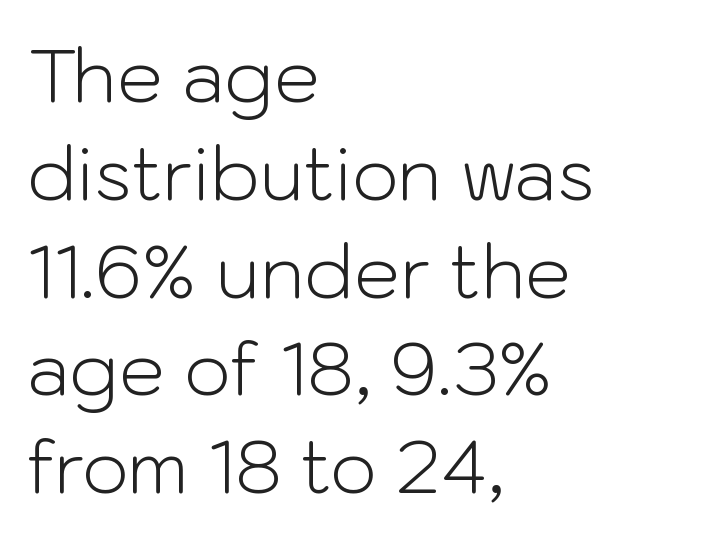
Q: Is the text bold? A: No.
Q: Is the text italic (slanted)? A: No, it is upright.
Q: Is the typeface a serif or a sans-serif typeface? A: Sans-serif.
Q: Is the text underlined? A: No.
Q: How is the paragraph aligned? A: Left-aligned.
Q: Is the spacing between letters normal or unusually wide? A: Normal.
Q: Is the spacing between lines tight, normal or loose? A: Normal.
Q: Width (condensed, normal, or wide)? A: Normal.
Q: Stroke contrast? A: Low.
Q: x-height? A: Medium.
Q: Monospaced? A: No.
